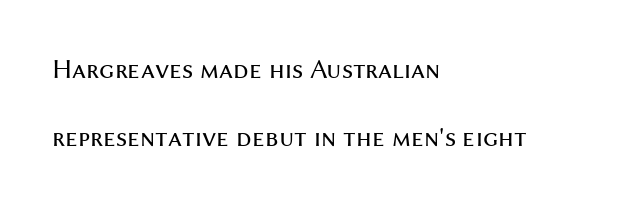
Glance below the letters and you will spot only blank space. The letterforms sit at book weight or below. Each word holds together tightly as a unit, with standard inter-letter gaps. A typesetter would call this proportional, since set widths differ per character.
